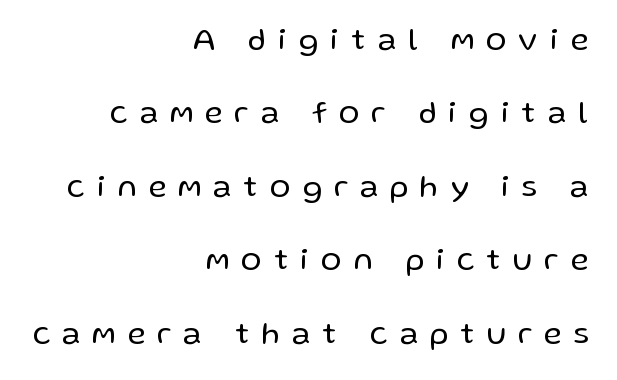
The tracking jumps out immediately: characters are airy and widely separated. Unmarked baselines from the first word to the last. Posture: upright roman. No extra ink here — the face is not bold.
